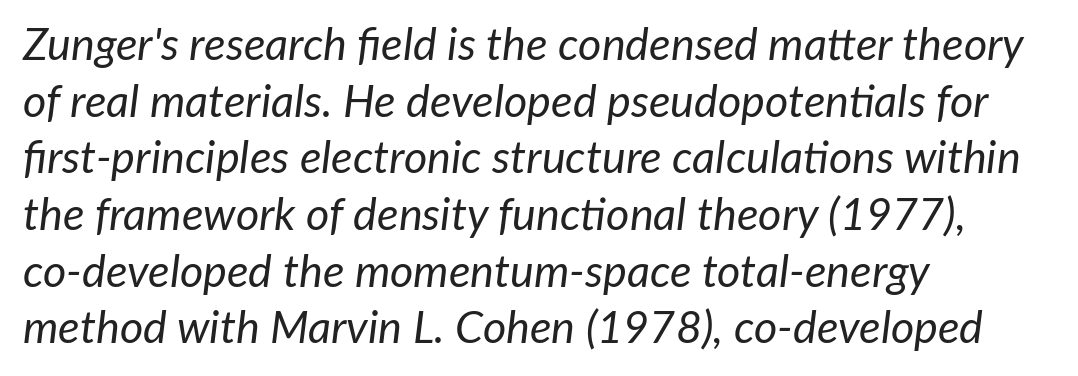
The image shows 45 px regular-weight type, italic (leaning right); set left-aligned, normal line spacing (1.26x), normal letter spacing, not underlined; low stroke contrast and a medium x-height.
